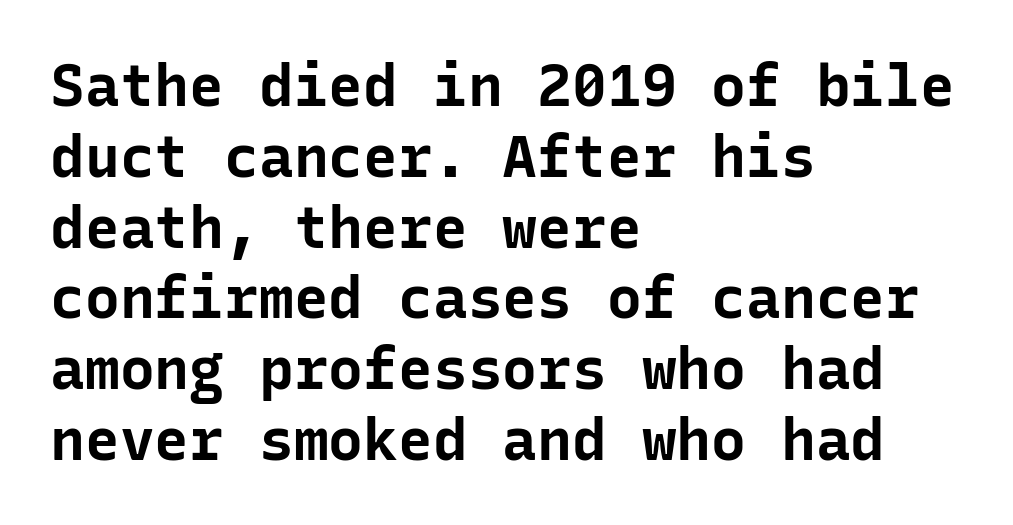
Honestly, the letter spacing is just normal — you wouldn't notice it. The letters march in equal steps, a hallmark of fixed-pitch type. Left-aligned paragraph, ragged on the right. The face used here has the dense, thick strokes of a bold. Classification — sans serif. When letters stand straight like this, we call the style roman or upright.
